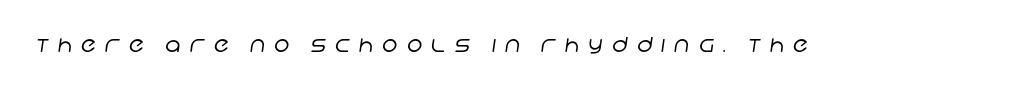
{"bold": "no", "underline": "no", "letter_spacing": "wide", "letter_spacing_em": 0.43, "glyph_px": 21}
